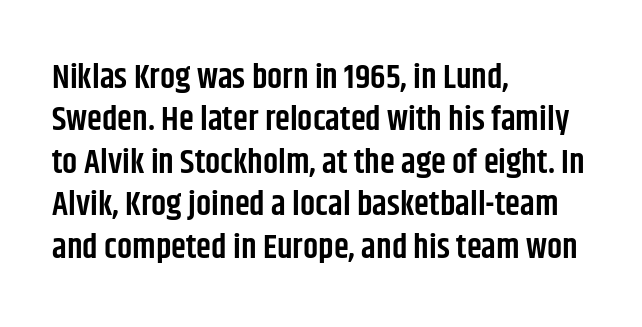
The letters advance in unequal steps, a hallmark of proportional type. Rows of type keep a routine distance in the vertical direction. A typesetter would call this zero additional tracking. These words are printed semibold, heavier than regular yet not bold. The space directly below the letters is spotless. What kind of face is this? One without serifs — a sans.
